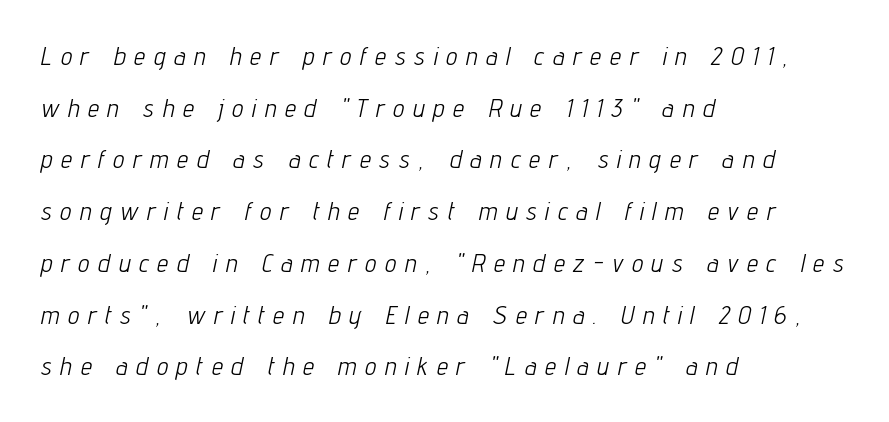
{"italic": "yes", "lean": "right", "slant_degrees": 12, "bold": "no", "underline": "no", "align": "left", "line_spacing": "loose", "line_spacing_ratio": 2.07, "letter_spacing": "wide", "letter_spacing_em": 0.36, "glyph_px": 25}
